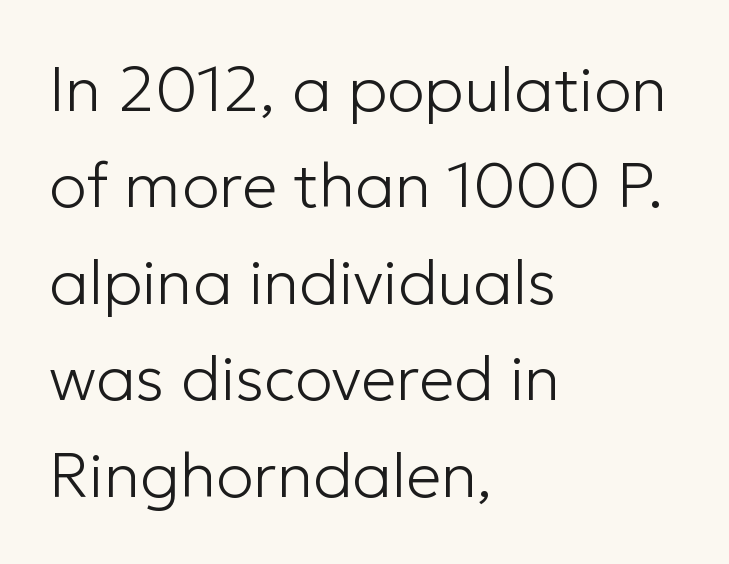
The tracking reads as untouched default to a designer's eye. A normal amount of white space separates one row of letters from the next. Varying glyph widths throughout — classic text-font behaviour. If you drew a ruler down the left edge, every line would touch it. Does the lettering tilt? It doesn't — this is upright. Stems here are at most as thick as an everyday book face.
